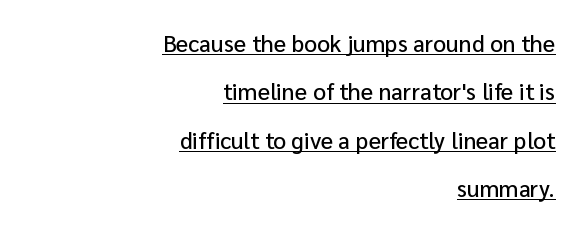
Q: Is the text italic (slanted)? A: No, it is upright.
Q: Is the text underlined? A: Yes.
Q: How is the paragraph aligned? A: Right-aligned.
Q: Is the spacing between letters normal or unusually wide? A: Normal.
Q: Is the spacing between lines tight, normal or loose? A: Loose.
